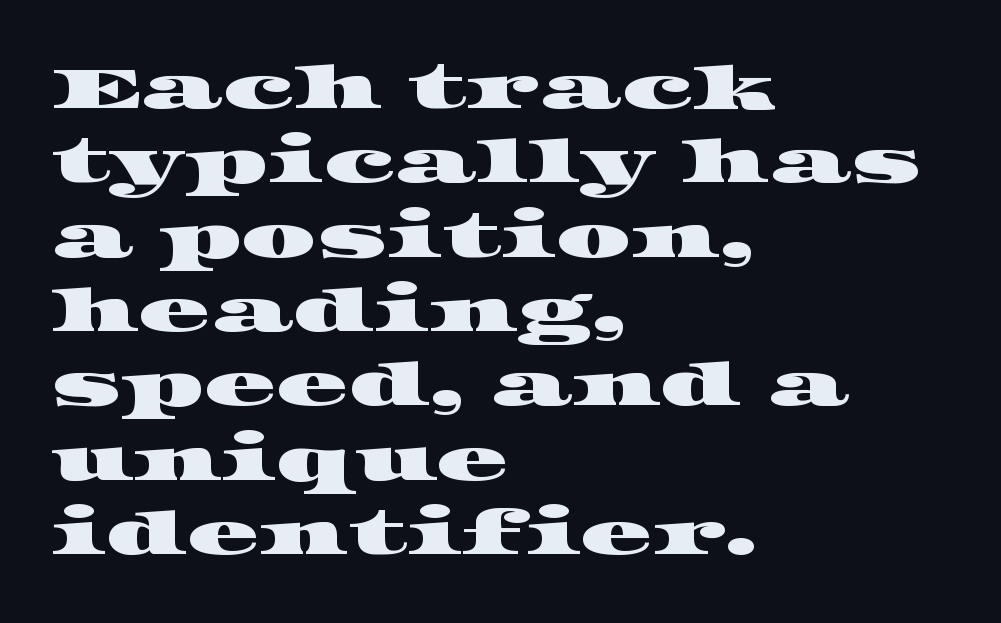
The image shows 59 px wide serif type; set left-aligned, normal line spacing (1.26x), normal letter spacing, not underlined; high stroke contrast and a large x-height.
